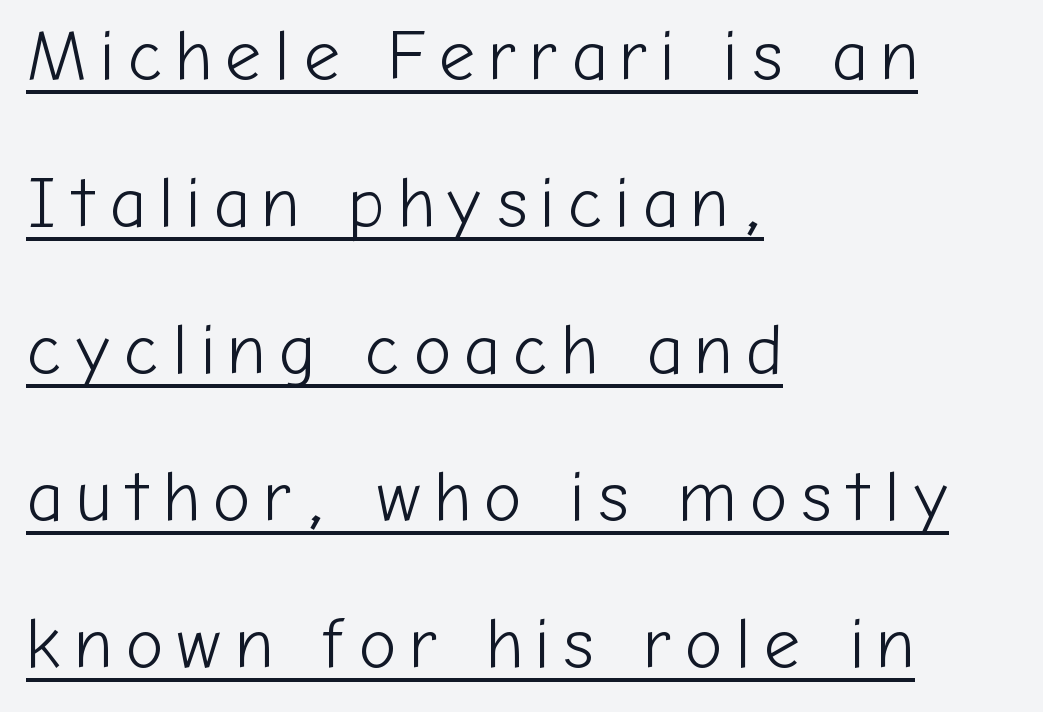
The image shows 71 px light sans-serif type, upright; set left-aligned, loose line spacing (2.07x), underlined; low stroke contrast and a medium x-height.
